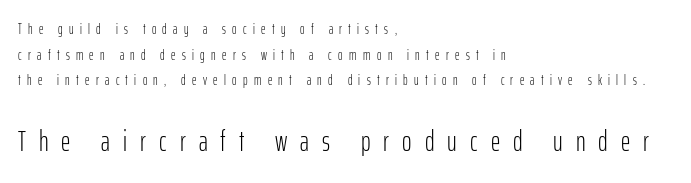
Q: Is the text bold? A: No.
Q: Is the text italic (slanted)? A: No, it is upright.
Q: Is the typeface a serif or a sans-serif typeface? A: Sans-serif.
Q: Is the text underlined? A: No.
Q: How is the paragraph aligned? A: Left-aligned.
Q: Is the spacing between letters normal or unusually wide? A: Unusually wide.
Q: Which block of text is set in a larger size, the first (top) or the second (bottom)? A: The second (bottom) one.
Q: Width (condensed, normal, or wide)? A: Condensed.
Q: Stroke contrast? A: Low.
Q: x-height? A: Medium.
Q: Monospaced? A: No.
